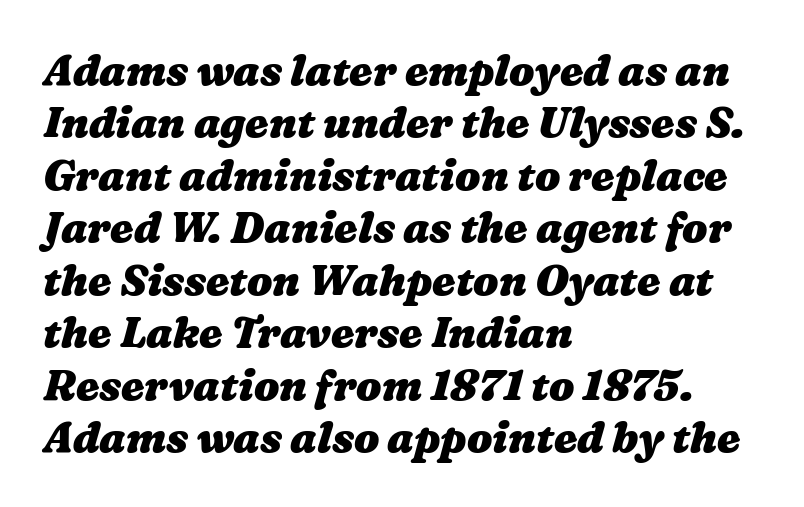
Q: Is the text bold? A: Yes.
Q: Is the text underlined? A: No.
Q: How is the paragraph aligned? A: Left-aligned.
Q: Is the spacing between letters normal or unusually wide? A: Normal.
Q: Is the spacing between lines tight, normal or loose? A: Normal.
Q: Width (condensed, normal, or wide)? A: Wide.
Q: Stroke contrast? A: Medium.
Q: x-height? A: Medium.
Q: Monospaced? A: No.
